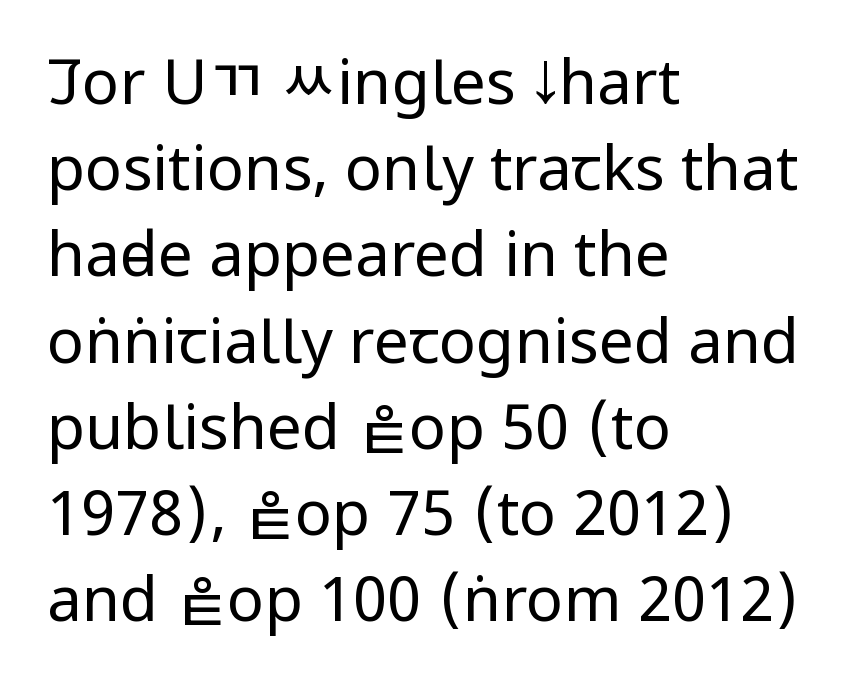
Horizontal alignment here is leftward, the default for most running prose. Stroke mass is kept to a normal reading level or below. The lettering stays uniformly vertical, giving the passage a roman look. Default kerning and tracking; the words read as compact shapes.
